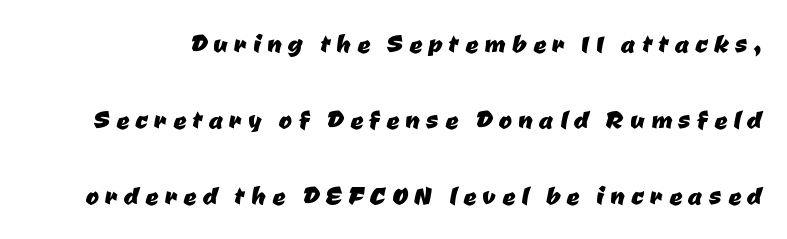
The image shows 32 px sans-serif type; set loose line spacing (2.38x), unusually wide letter spacing (+0.2 em), not underlined; low stroke contrast and a medium x-height.
